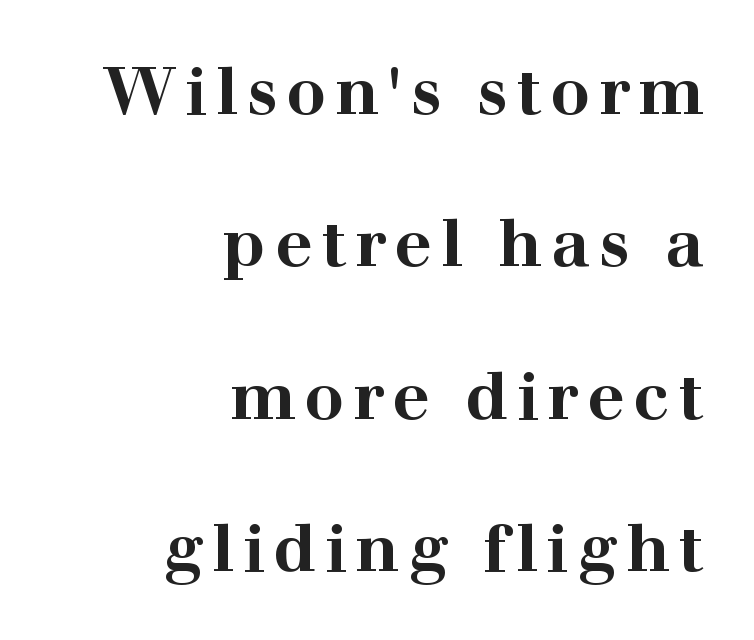
{"serif": "yes", "italic": "no", "bold": "yes", "weight": "bold", "width": "wide", "stroke_contrast": "high", "x_height": "medium", "monospaced": "no", "underline": "no", "align": "right", "line_spacing": "loose", "line_spacing_ratio": 2.31, "glyph_px": 66}
